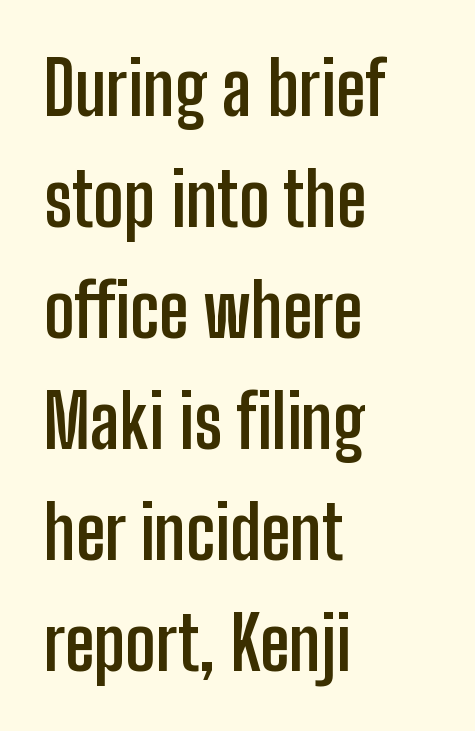
The image shows 73 px semibold, condensed sans-serif type, upright; set left-aligned, normal line spacing (1.52x), normal letter spacing, not underlined; low stroke contrast and a medium x-height.
